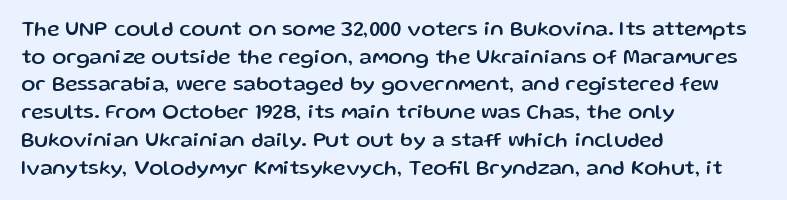
Q: Is the text italic (slanted)? A: No, it is upright.
Q: Is the text underlined? A: No.
Q: How is the paragraph aligned? A: Left-aligned.
Q: Is the spacing between letters normal or unusually wide? A: Normal.
Q: Is the spacing between lines tight, normal or loose? A: Normal.
